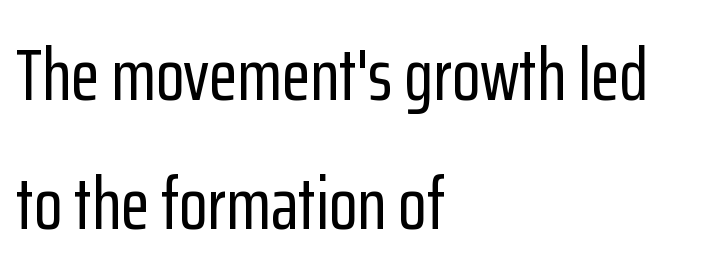
Q: Is the text italic (slanted)? A: No, it is upright.
Q: Is the typeface a serif or a sans-serif typeface? A: Sans-serif.
Q: Is the text underlined? A: No.
Q: How is the paragraph aligned? A: Left-aligned.
Q: Is the spacing between letters normal or unusually wide? A: Normal.
Q: Width (condensed, normal, or wide)? A: Condensed.
Q: Stroke contrast? A: Low.
Q: x-height? A: Medium.
Q: Monospaced? A: No.
